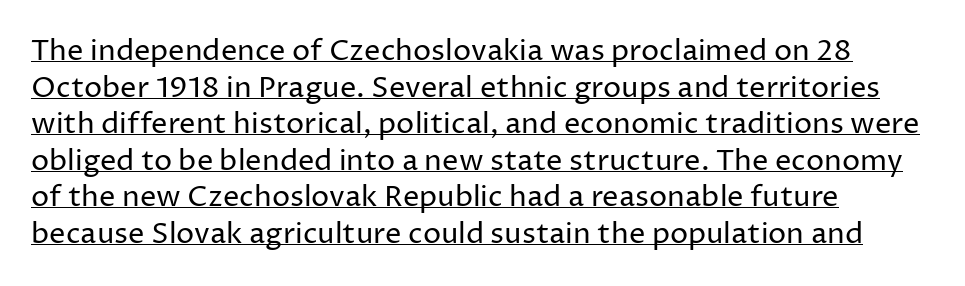
{"serif": "no", "italic": "no", "bold": "no", "weight": "regular", "width": "normal", "stroke_contrast": "low", "x_height": "medium", "monospaced": "no", "underline": "yes", "align": "left", "line_spacing": "normal", "line_spacing_ratio": 1.26, "letter_spacing": "normal", "letter_spacing_em": 0.0, "glyph_px": 29}
